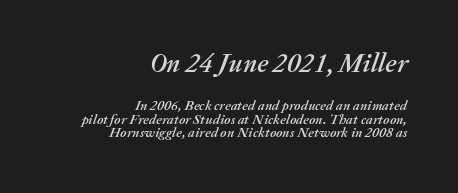
The image shows 27 px text type, italic (leaning right); set right-aligned, tight line spacing (0.98x), normal letter spacing, not underlined; the first (top) block is 1.93x larger.
